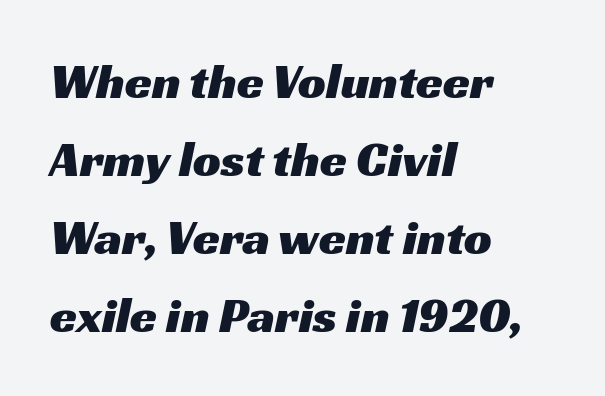
{"serif": "no", "width": "wide", "stroke_contrast": "medium", "x_height": "medium", "monospaced": "no", "underline": "no", "align": "left", "line_spacing": "normal", "line_spacing_ratio": 1.59, "letter_spacing": "normal", "letter_spacing_em": 0.0, "glyph_px": 49}
